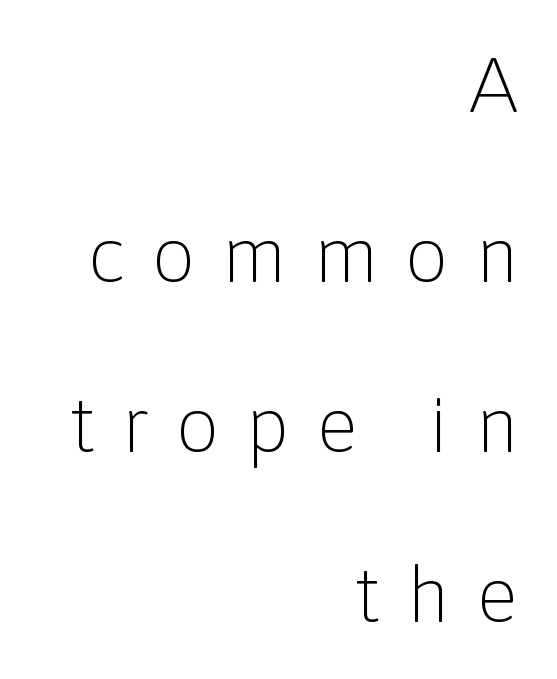
{"serif": "no", "italic": "no", "bold": "no", "weight": "light", "width": "normal", "stroke_contrast": "low", "x_height": "medium", "monospaced": "no", "underline": "no", "align": "right", "line_spacing": "loose", "line_spacing_ratio": 2.18, "letter_spacing": "wide", "letter_spacing_em": 0.33, "glyph_px": 78}
